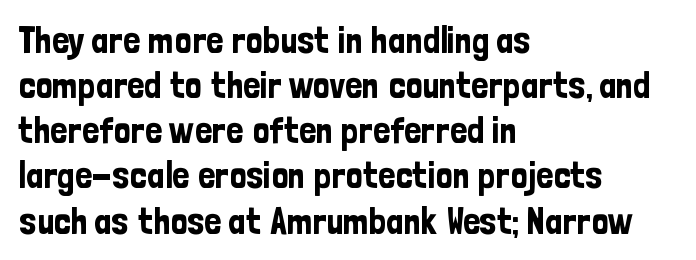
The image shows 37 px condensed sans-serif type, upright; set left-aligned, line spacing 1.22x, normal letter spacing, not underlined; low stroke contrast and a medium x-height.
